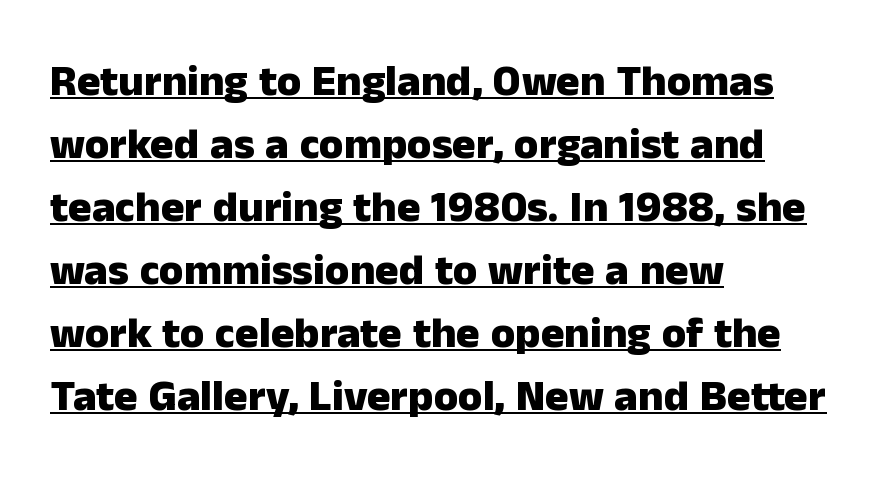
Q: Is the text bold? A: Yes.
Q: Is the text italic (slanted)? A: No, it is upright.
Q: Is the typeface a serif or a sans-serif typeface? A: Sans-serif.
Q: Is the text underlined? A: Yes.
Q: How is the paragraph aligned? A: Left-aligned.
Q: Is the spacing between letters normal or unusually wide? A: Normal.
Q: Is the spacing between lines tight, normal or loose? A: Normal.
Q: Width (condensed, normal, or wide)? A: Normal.
Q: Stroke contrast? A: Low.
Q: x-height? A: Medium.
Q: Monospaced? A: No.
